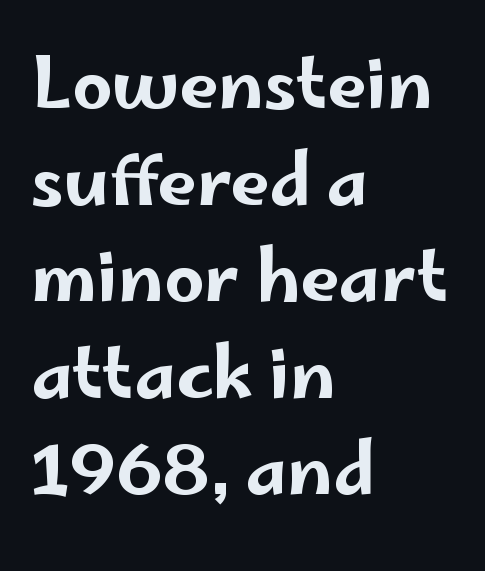
Q: Is the text italic (slanted)? A: No, it is upright.
Q: Is the typeface a serif or a sans-serif typeface? A: Sans-serif.
Q: Is the text underlined? A: No.
Q: How is the paragraph aligned? A: Left-aligned.
Q: Is the spacing between letters normal or unusually wide? A: Normal.
Q: Is the spacing between lines tight, normal or loose? A: Normal.
Q: Width (condensed, normal, or wide)? A: Wide.
Q: Stroke contrast? A: Low.
Q: x-height? A: Small.
Q: Monospaced? A: No.
